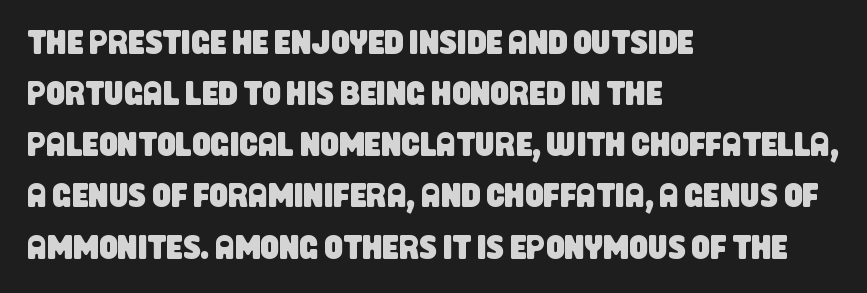
Q: Is the typeface a serif or a sans-serif typeface? A: Sans-serif.
Q: Is the text underlined? A: No.
Q: How is the paragraph aligned? A: Left-aligned.
Q: Is the spacing between letters normal or unusually wide? A: Normal.
Q: Is the spacing between lines tight, normal or loose? A: Normal.
Q: Width (condensed, normal, or wide)? A: Condensed.
Q: Stroke contrast? A: Low.
Q: x-height? A: Large.
Q: Monospaced? A: No.
